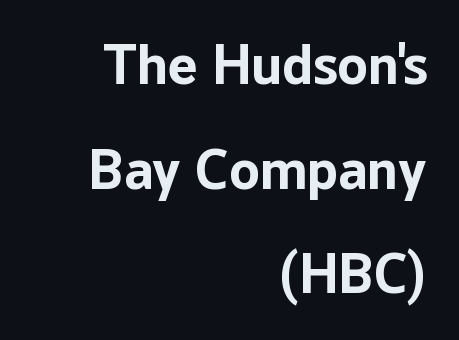
{"serif": "no", "italic": "no", "bold": "yes", "weight": "bold", "width": "normal", "stroke_contrast": "low", "x_height": "medium", "monospaced": "no", "underline": "no", "align": "right", "line_spacing_ratio": 1.87, "letter_spacing": "normal", "letter_spacing_em": 0.0, "glyph_px": 56}
